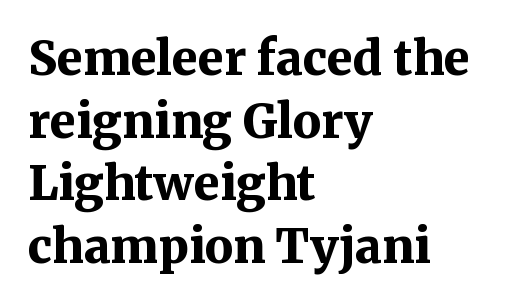
Q: Is the text bold? A: Yes.
Q: Is the text italic (slanted)? A: No, it is upright.
Q: Is the typeface a serif or a sans-serif typeface? A: Serif.
Q: Is the text underlined? A: No.
Q: How is the paragraph aligned? A: Left-aligned.
Q: Is the spacing between letters normal or unusually wide? A: Normal.
Q: Is the spacing between lines tight, normal or loose? A: Normal.
Q: Width (condensed, normal, or wide)? A: Normal.
Q: Stroke contrast? A: Medium.
Q: x-height? A: Medium.
Q: Monospaced? A: No.
